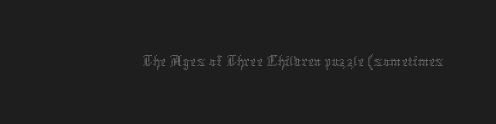
{"italic": "no", "bold": "no", "weight": "thin", "width": "normal", "stroke_contrast": "medium", "x_height": "medium", "monospaced": "no", "underline": "no", "letter_spacing": "normal", "letter_spacing_em": 0.0, "glyph_px": 35}
